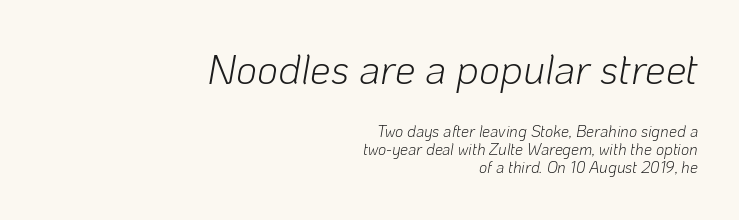
Slanted lettering throughout. Horizontal bands of white between lines are thin slivers. This sample has the flowing, uneven cadence of proportional lettering. No letter is thick-stroked: the sample isn't bold. A clean baseline with only descenders dipping below it.
